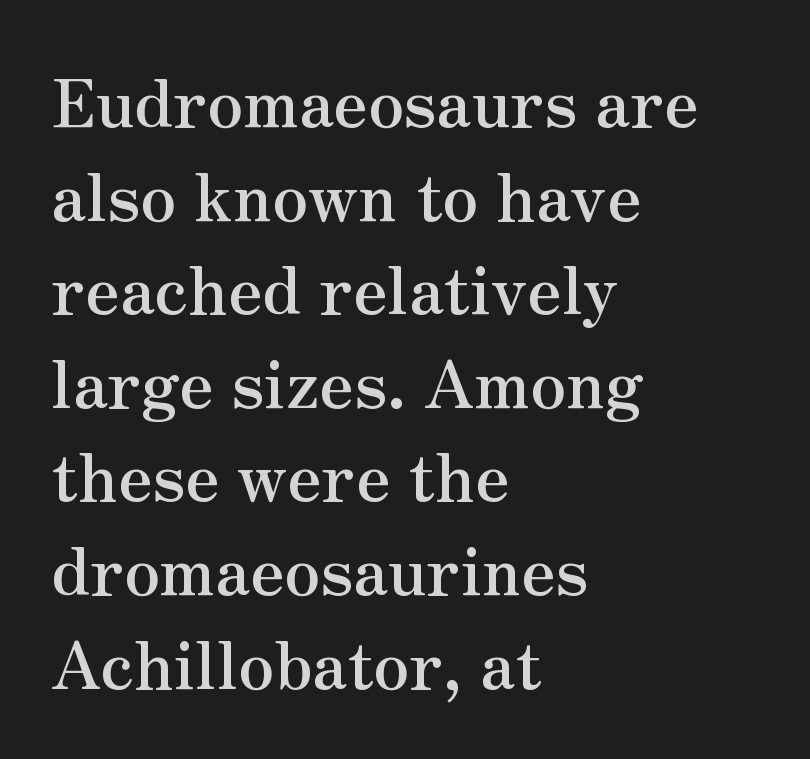
Leftover space on each line is placed entirely after the last word. Underlining? Definitely not there. Short note: letters normally spaced. Unlike italic type, these characters show no tilt at all. This sample keeps an unexceptional amount of space between lines.
